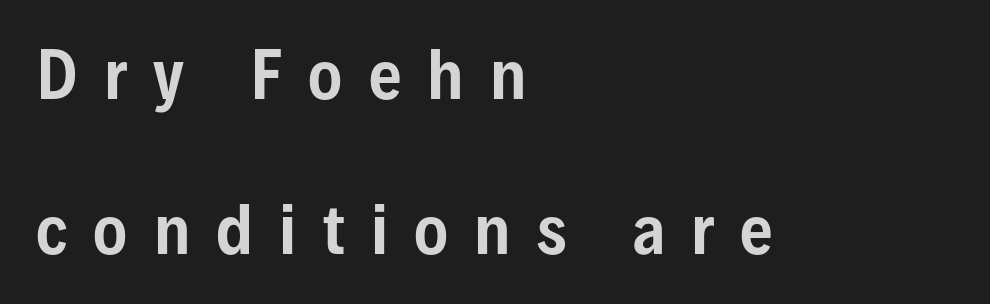
The image shows 64 px condensed sans-serif type, upright; set left-aligned, loose line spacing (2.42x), unusually wide letter spacing (+0.41 em), not underlined; low stroke contrast and a medium x-height.
